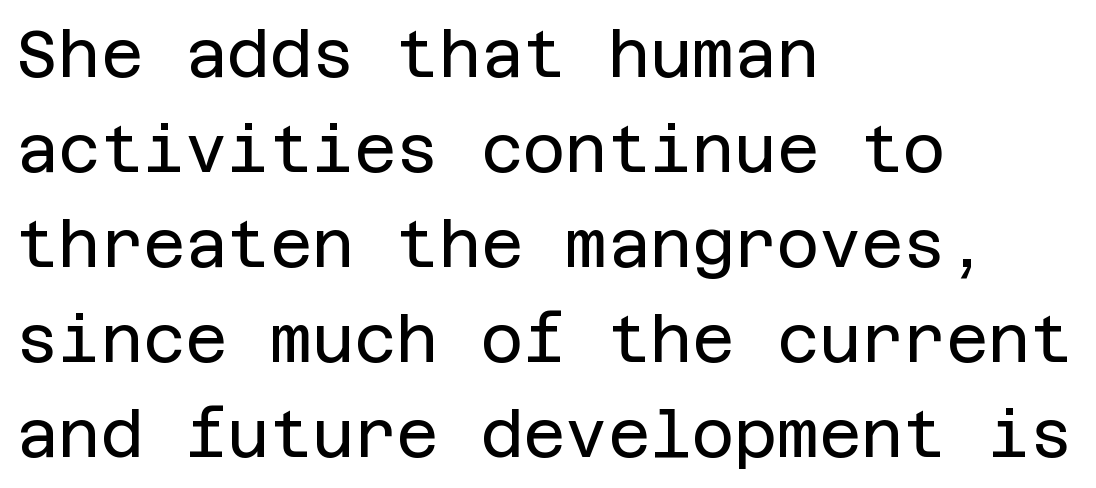
The image shows 65 px regular-weight sans-serif type, upright; set left-aligned, normal line spacing (1.46x), normal letter spacing, not underlined; low stroke contrast and a large x-height.
